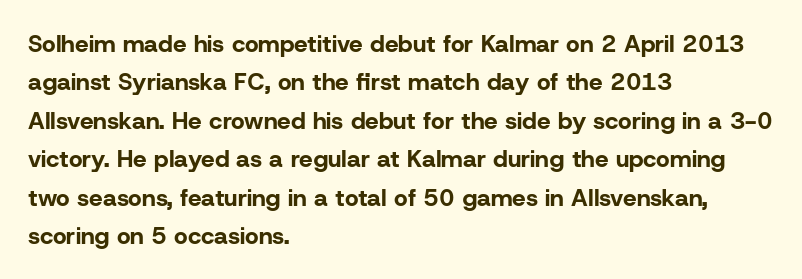
Q: Is the text bold? A: Yes.
Q: Is the text italic (slanted)? A: No, it is upright.
Q: Is the text underlined? A: No.
Q: How is the paragraph aligned? A: Left-aligned.
Q: Is the spacing between letters normal or unusually wide? A: Normal.
Q: Is the spacing between lines tight, normal or loose? A: Normal.
